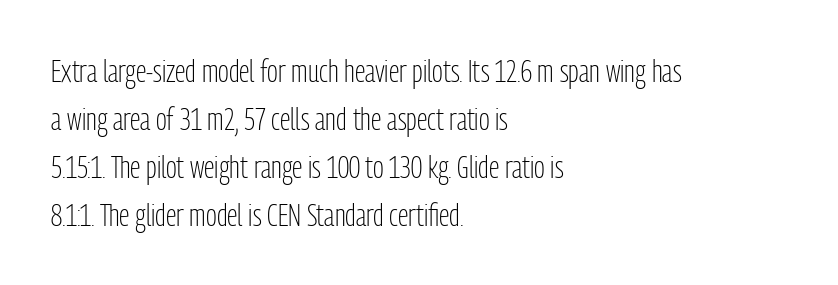
Each line starts at the same left margin while the right side varies. Stems and bowls with no extra thickness — not bold. I'd call this a sans setting — the letters go barefoot. Notice how the stems are strictly vertical — no italics here. Default kerning and tracking; the words read as compact shapes.
